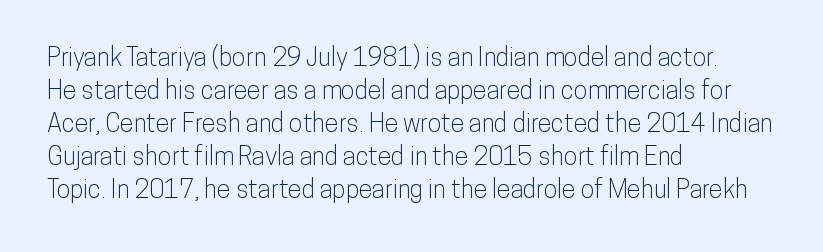
The image shows 25 px text type, upright; set left-aligned, normal line spacing (1.32x), normal letter spacing, not underlined.
